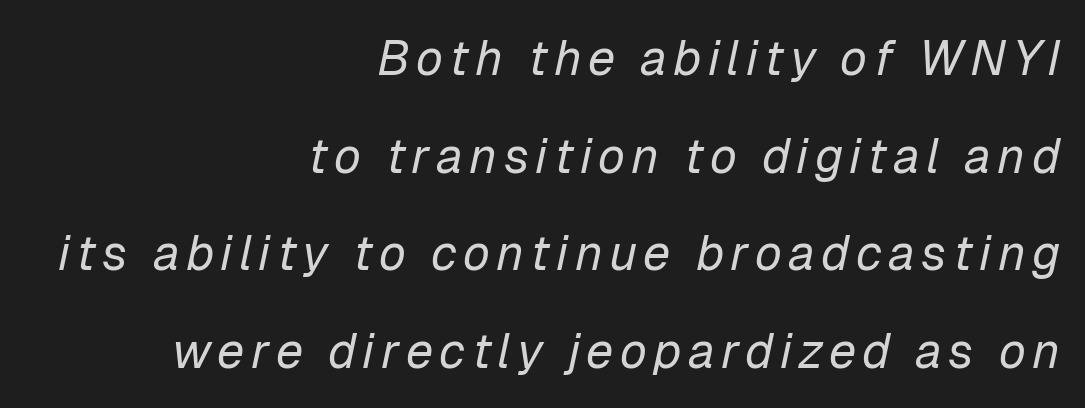
{"italic": "yes", "lean": "right", "slant_degrees": 12, "bold": "no", "weight": "regular", "width": "normal", "stroke_contrast": "low", "x_height": "medium", "monospaced": "no", "underline": "no", "align": "right", "line_spacing": "loose", "line_spacing_ratio": 1.99, "glyph_px": 49}
